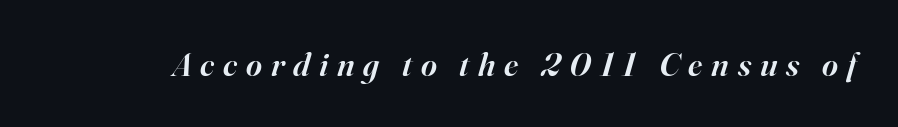
{"serif": "yes", "italic": "yes", "lean": "right", "slant_degrees": 16, "bold": "semi", "weight": "semibold", "width": "normal", "stroke_contrast": "high", "x_height": "small", "monospaced": "no", "underline": "no", "letter_spacing": "wide", "letter_spacing_em": 0.26, "glyph_px": 34}
